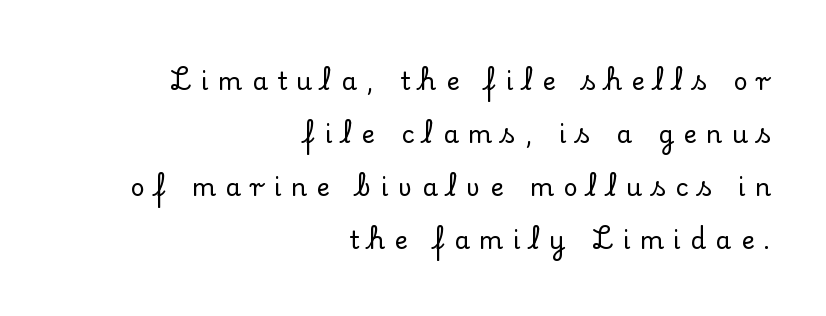
Q: Is the text italic (slanted)? A: No, it is upright.
Q: Is the text underlined? A: No.
Q: How is the paragraph aligned? A: Right-aligned.
Q: Is the spacing between letters normal or unusually wide? A: Unusually wide.
Q: Is the spacing between lines tight, normal or loose? A: Loose.
